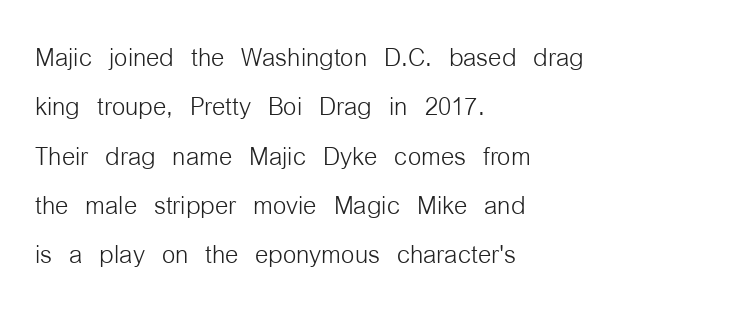
The image shows 34 px light, condensed sans-serif type, upright; set left-aligned, normal line spacing (1.45x), normal letter spacing, not underlined; low stroke contrast and a medium x-height.
